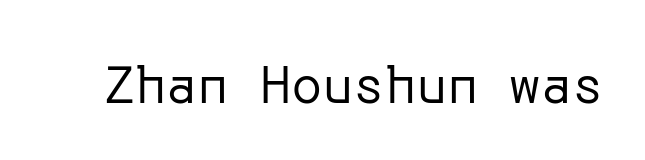
Each letter's strokes conclude bluntly, with no projecting serifs. The typography opts for an upright posture over an oblique one. Beneath every word, the page is bare. Stem width sits at or under what a default text font uses. These lines keep a tight, regular rhythm from letter to letter.
